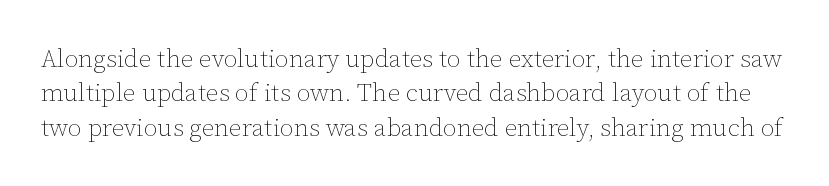
Q: Is the text bold? A: No.
Q: Is the text italic (slanted)? A: No, it is upright.
Q: Is the text underlined? A: No.
Q: Is the spacing between letters normal or unusually wide? A: Normal.
Q: Is the spacing between lines tight, normal or loose? A: Normal.
